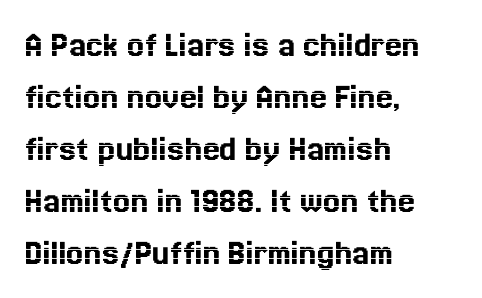
{"italic": "no", "width": "normal", "x_height": "medium", "monospaced": "no", "underline": "no", "align": "left", "line_spacing": "normal", "line_spacing_ratio": 1.37, "letter_spacing": "normal", "letter_spacing_em": 0.0, "glyph_px": 38}
